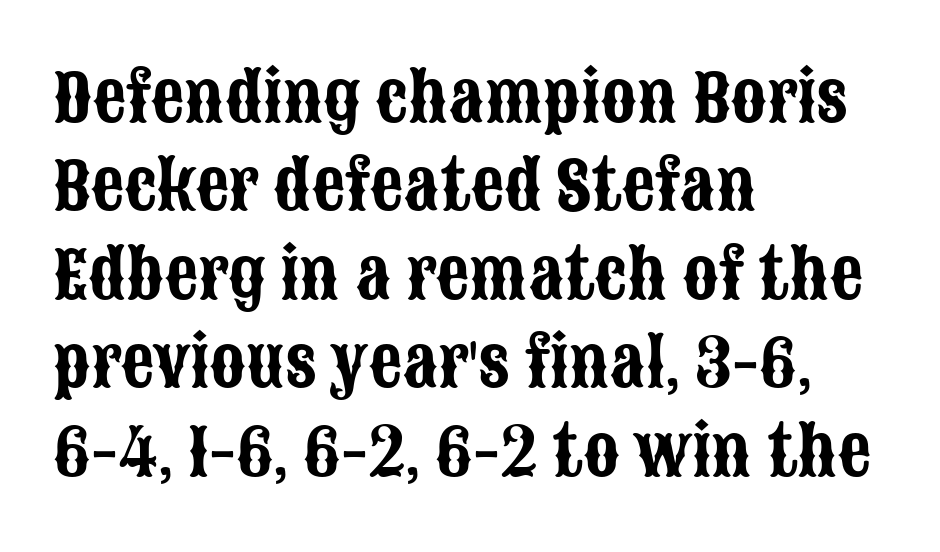
{"serif": "no", "italic": "no", "width": "condensed", "stroke_contrast": "low", "x_height": "large", "monospaced": "no", "underline": "no", "align": "left", "line_spacing": "normal", "line_spacing_ratio": 1.34, "letter_spacing": "normal", "letter_spacing_em": 0.0, "glyph_px": 66}
